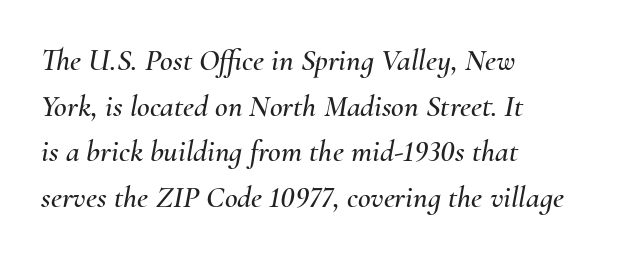
{"italic": "yes", "lean": "right", "slant_degrees": 10, "width": "normal", "stroke_contrast": "medium", "x_height": "small", "monospaced": "no", "underline": "no", "align": "left", "line_spacing": "normal", "line_spacing_ratio": 1.47, "letter_spacing": "normal", "letter_spacing_em": 0.0, "glyph_px": 31}
